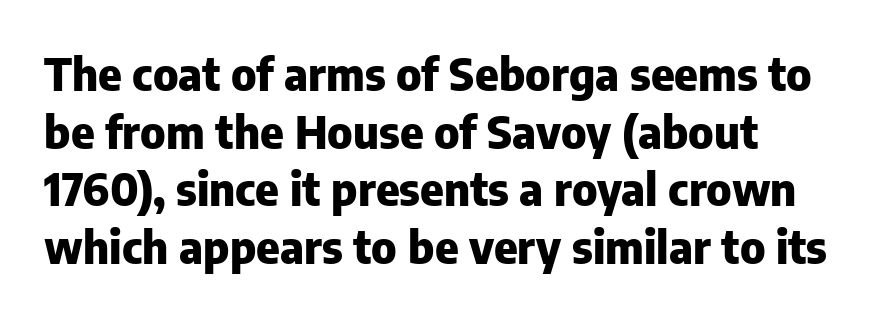
{"serif": "no", "italic": "no", "bold": "yes", "weight": "heavy", "width": "normal", "stroke_contrast": "low", "x_height": "medium", "monospaced": "no", "underline": "no", "align": "left", "line_spacing": "normal", "line_spacing_ratio": 1.28, "letter_spacing": "normal", "letter_spacing_em": 0.0, "glyph_px": 45}
